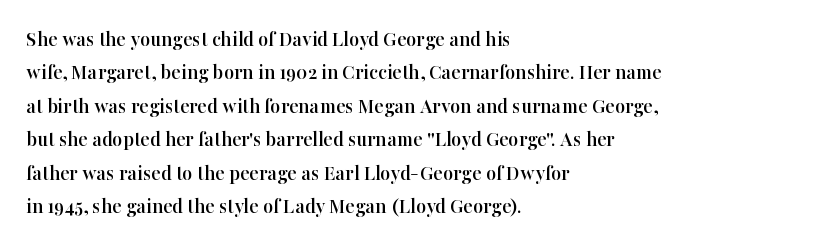
Q: Is the text italic (slanted)? A: No, it is upright.
Q: Is the text underlined? A: No.
Q: How is the paragraph aligned? A: Left-aligned.
Q: Is the spacing between letters normal or unusually wide? A: Normal.
Q: Is the spacing between lines tight, normal or loose? A: Normal.
